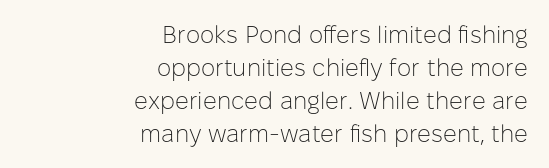
Clear beneath every line of the passage. Normally led — the rows are evenly, conventionally spaced. Is the block centered? No — it sits flush against the right margin. You could call the tracking neutral — neither tight nor loose. The typesetting does not lean heavy: it is not bold. Posture: straight, roman, zero tilt.
